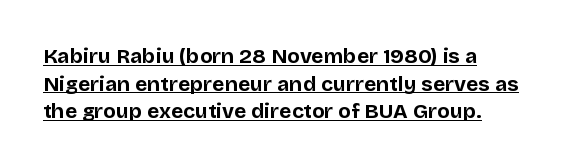
If you drew a line through each stem, it would be perfectly vertical. The specimen includes a rule beneath the text block's lines. Thick stems and heavy bowls — unmistakably bold. Typeset ragged right — the left edge is the straight one. The lines sit at an ordinary, default distance from one another. A typesetter would call this zero additional tracking.
